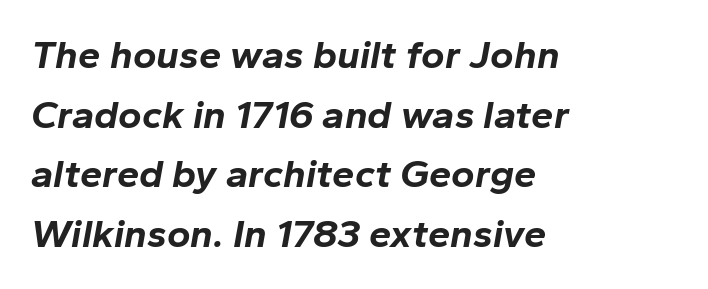
{"italic": "yes", "lean": "right", "slant_degrees": 10, "bold": "yes", "weight": "bold", "width": "normal", "stroke_contrast": "low", "x_height": "medium", "monospaced": "no", "underline": "no", "align": "left", "line_spacing": "normal", "line_spacing_ratio": 1.49, "letter_spacing": "normal", "letter_spacing_em": 0.0, "glyph_px": 40}
